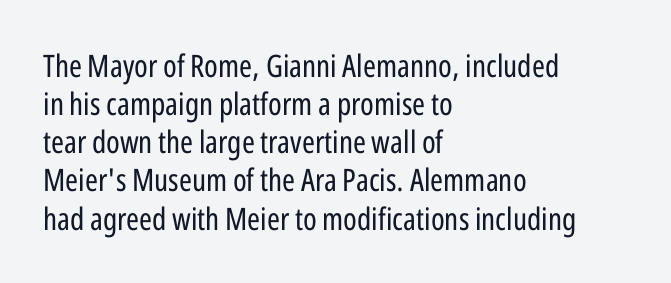
The specimen reads as upright at a glance. Each row of text sits above clean, open space. Tracking value appears to be zero — textbook default spacing. The font is comparable to plain body text, perhaps lighter.
